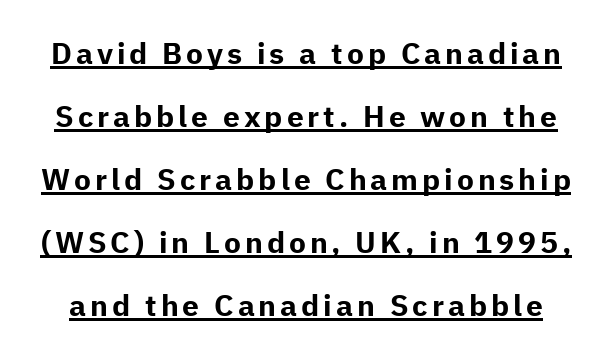
{"serif": "no", "italic": "no", "bold": "yes", "weight": "bold", "width": "normal", "stroke_contrast": "low", "x_height": "medium", "monospaced": "no", "underline": "yes", "line_spacing": "loose", "line_spacing_ratio": 2.1, "glyph_px": 30}
